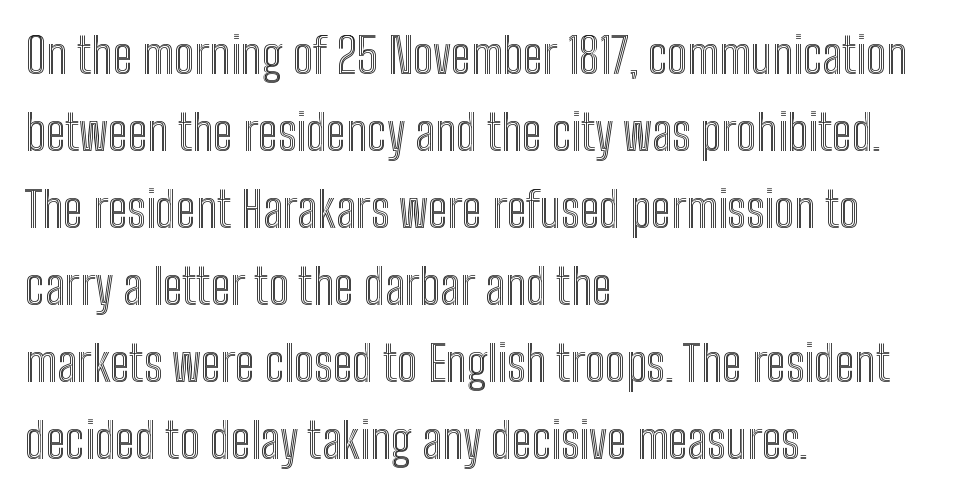
Honestly, there is no underline to notice here at all. Posture: vertical. These lines stack with their left ends in a neat column. If you measured baseline to baseline, you'd find a middling distance. The rendering keeps characters at their native spacing.
